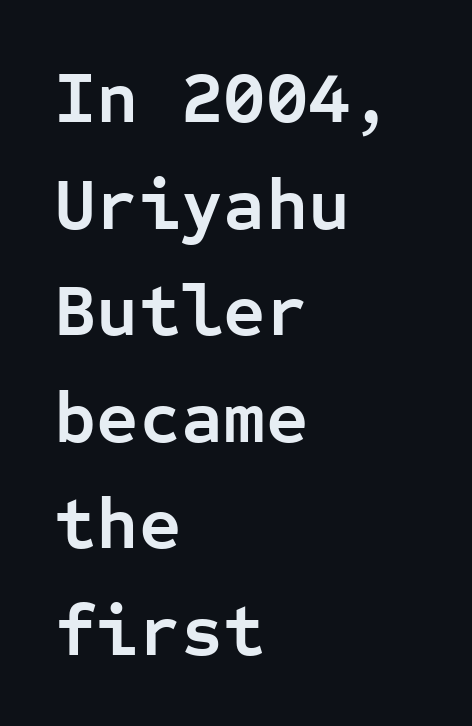
The passage is arranged the way most books set body copy — flush left. The specimen reads as upright at a glance. Words float on clear page, feet unadorned. Is the type bold? Yes — the strokes are clearly thick and heavy. Nope, no serifs anywhere on these letters. How are the letters spaced? Ordinarily, with no added tracking.
